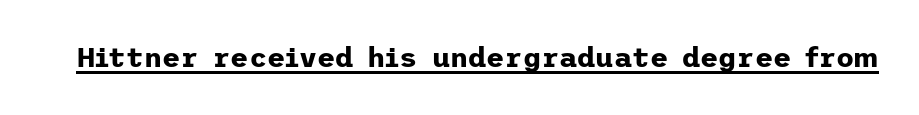
The image shows 28 px bold sans-serif type, upright; set normal letter spacing, underlined; low stroke contrast and a medium x-height.
